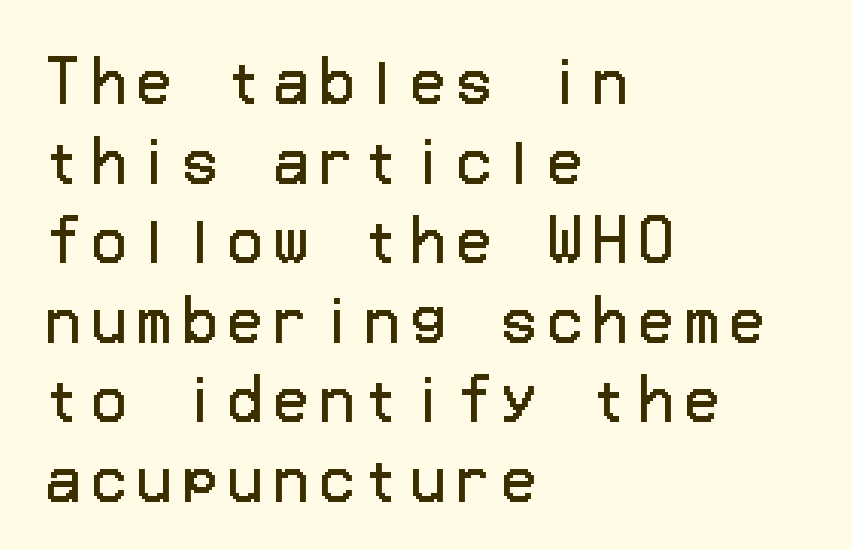
{"serif": "no", "italic": "no", "bold": "no", "weight": "regular", "width": "normal", "stroke_contrast": "low", "x_height": "medium", "underline": "no", "align": "left", "line_spacing": "normal", "line_spacing_ratio": 1.42, "letter_spacing": "wide", "letter_spacing_em": 0.21, "glyph_px": 56}
